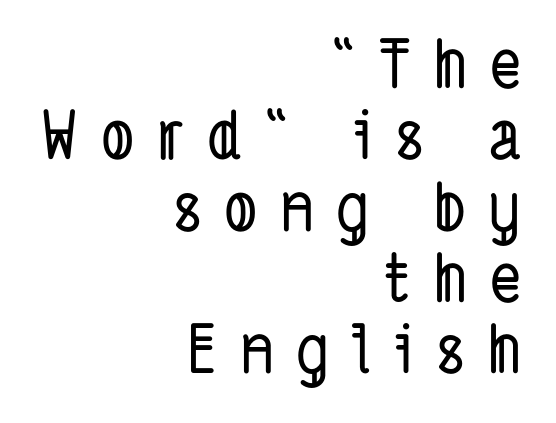
Q: Is the typeface a serif or a sans-serif typeface? A: Sans-serif.
Q: Is the text underlined? A: No.
Q: How is the paragraph aligned? A: Right-aligned.
Q: Is the spacing between letters normal or unusually wide? A: Unusually wide.
Q: Is the spacing between lines tight, normal or loose? A: Tight.
Q: Width (condensed, normal, or wide)? A: Condensed.
Q: Stroke contrast? A: Low.
Q: x-height? A: Medium.
Q: Monospaced? A: No.
